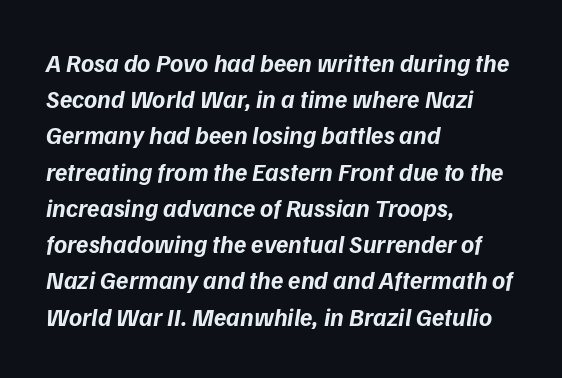
{"bold": "yes", "underline": "no", "align": "left", "line_spacing": "normal", "line_spacing_ratio": 1.45, "letter_spacing": "normal", "letter_spacing_em": 0.0, "glyph_px": 25}
